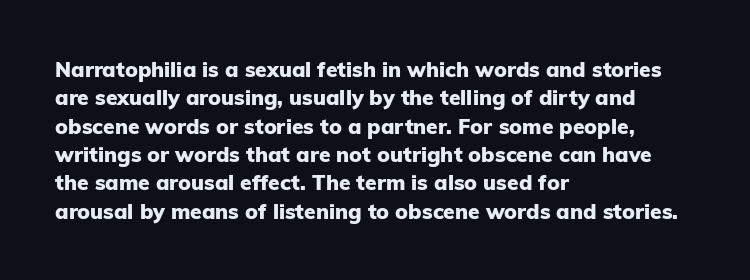
The image shows 21 px bold type, upright; set left-aligned, normal line spacing (1.35x), normal letter spacing, not underlined.
